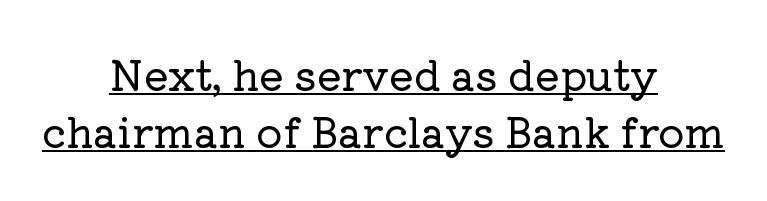
The image shows 41 px serif type, upright; set centered, normal line spacing (1.38x), normal letter spacing, underlined; low stroke contrast and a medium x-height.
